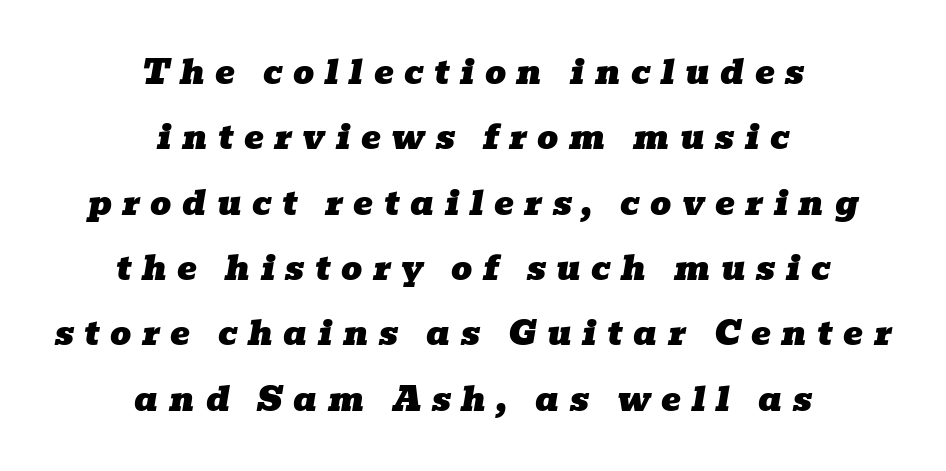
The image shows 33 px wide serif type, italic (leaning right); set centered, loose line spacing (1.98x), unusually wide letter spacing (+0.32 em), not underlined; low stroke contrast and a medium x-height.
